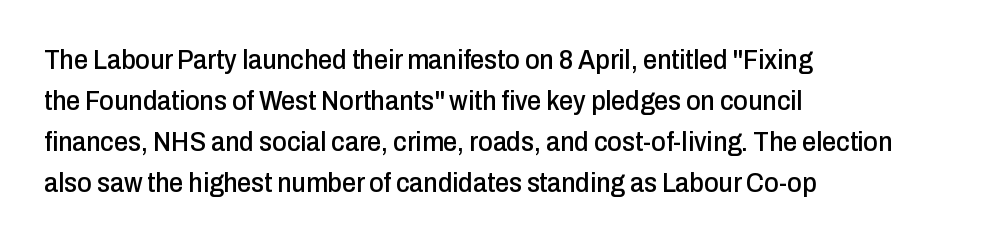
Nope, not italic — everything's standing straight. The letters sit at their default tracking, neither squeezed nor spread. Reading down the column, the eye jumps a familiar distance to each next line. This sample uses a sans-serif face.
